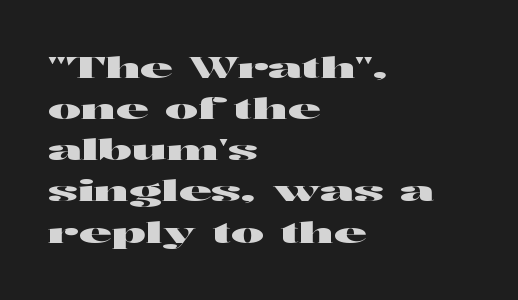
Q: Is the text italic (slanted)? A: No, it is upright.
Q: Is the typeface a serif or a sans-serif typeface? A: Sans-serif.
Q: Is the text underlined? A: No.
Q: How is the paragraph aligned? A: Left-aligned.
Q: Is the spacing between letters normal or unusually wide? A: Normal.
Q: Is the spacing between lines tight, normal or loose? A: Normal.
Q: Width (condensed, normal, or wide)? A: Wide.
Q: Stroke contrast? A: High.
Q: x-height? A: Medium.
Q: Monospaced? A: No.
